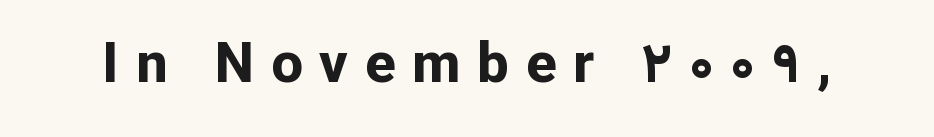
The image shows 56 px bold sans-serif type, upright; set unusually wide letter spacing (+0.3 em), not underlined; low stroke contrast and a medium x-height.
